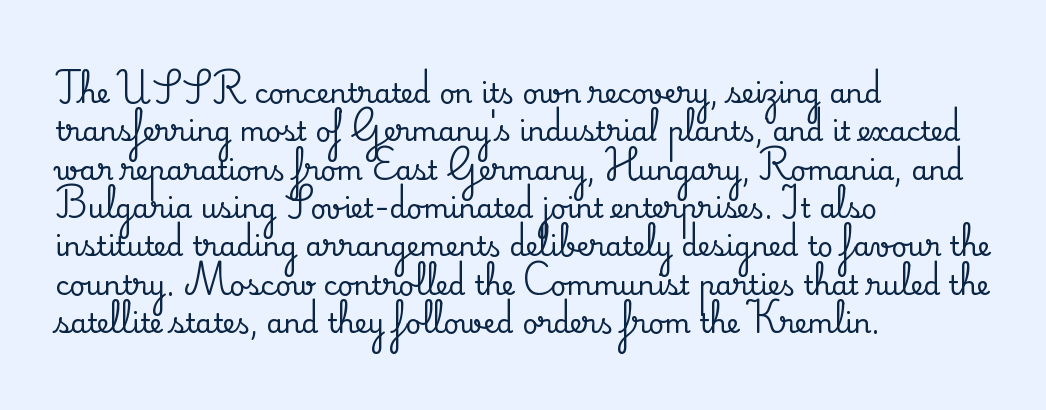
Compared with typical paragraphs, the rows here are spaced about the same. Posture: straight, roman, zero tilt. Inter-character spacing is left at the font's built-in metrics. The space beneath each line is pristine and unruled. The compositor pushed each line to the left boundary.
